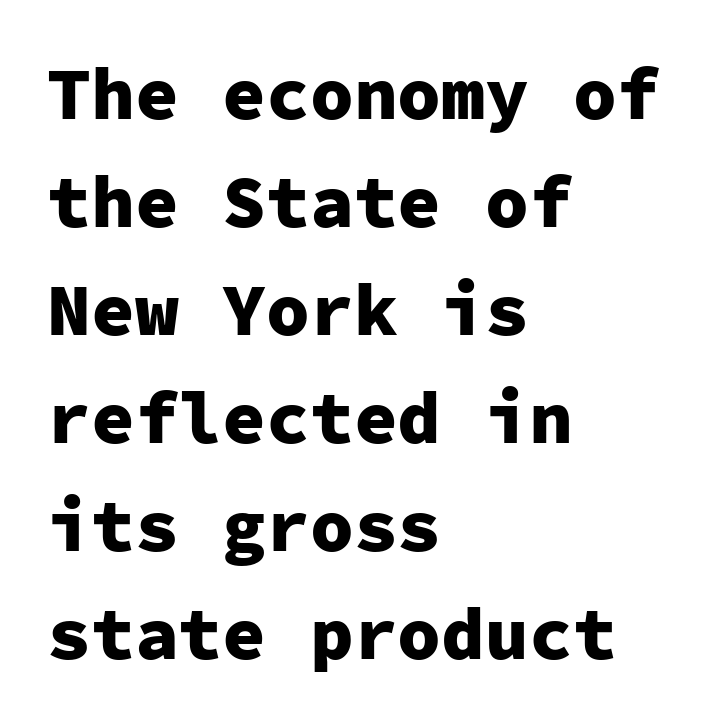
The image shows 73 px heavy sans-serif type, upright, monospaced; set left-aligned, normal line spacing (1.48x), normal letter spacing, not underlined; low stroke contrast and a medium x-height.
